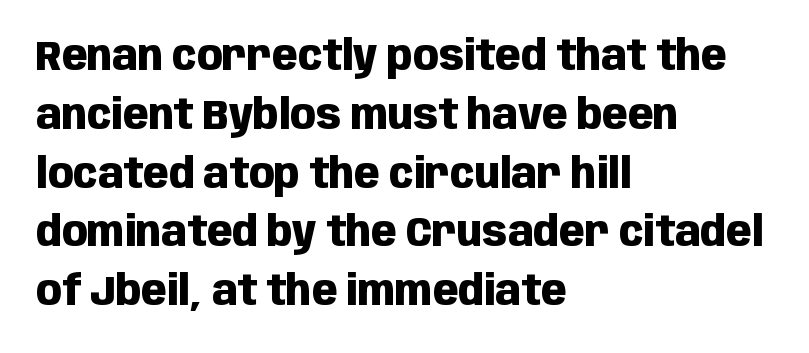
Is the letter spacing exaggerated? No — it looks like the ordinary default. These lines are rendered in a variable-pitch font. How would I describe the line gaps? Plain and ordinary. Do the letters lean? They stand straight. Bare-footed words on every line.
